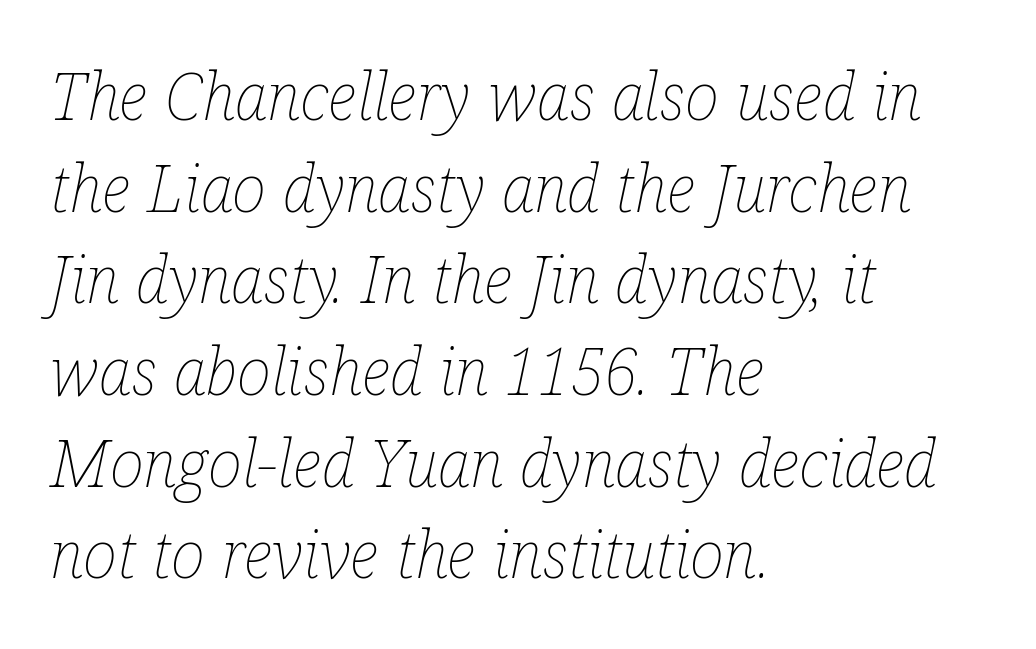
{"italic": "yes", "lean": "right", "slant_degrees": 12, "bold": "no", "weight": "thin", "width": "condensed", "stroke_contrast": "low", "x_height": "medium", "monospaced": "no", "underline": "no", "align": "left", "line_spacing": "normal", "line_spacing_ratio": 1.41, "letter_spacing": "normal", "letter_spacing_em": 0.0, "glyph_px": 65}
